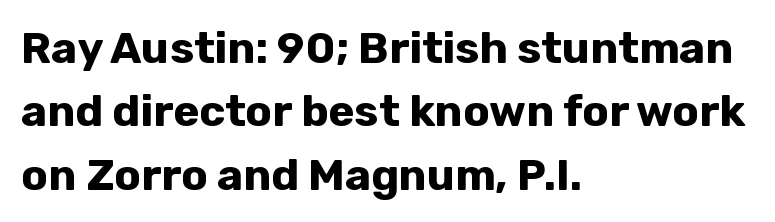
The image shows 44 px bold sans-serif type, upright; set left-aligned, normal line spacing (1.44x), normal letter spacing, not underlined; low stroke contrast and a medium x-height.
